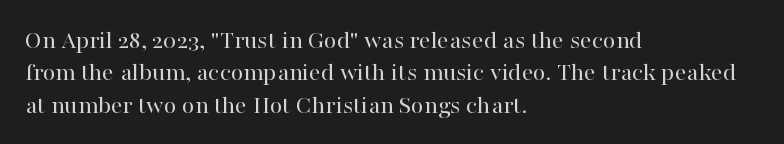
Q: Is the text bold? A: No.
Q: Is the text italic (slanted)? A: No, it is upright.
Q: Is the text underlined? A: No.
Q: How is the paragraph aligned? A: Left-aligned.
Q: Is the spacing between letters normal or unusually wide? A: Normal.
Q: Is the spacing between lines tight, normal or loose? A: Normal.
